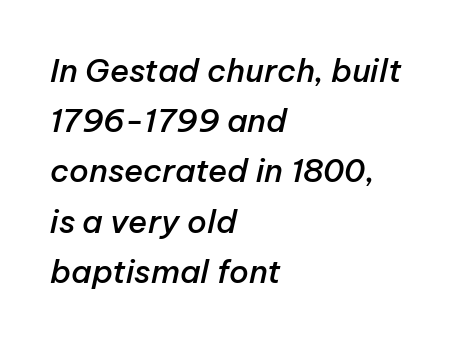
{"italic": "yes", "lean": "right", "slant_degrees": 12, "bold": "semi", "weight": "semibold", "width": "normal", "stroke_contrast": "low", "x_height": "medium", "monospaced": "no", "underline": "no", "align": "left", "line_spacing": "normal", "line_spacing_ratio": 1.57, "letter_spacing": "normal", "letter_spacing_em": 0.0, "glyph_px": 32}
